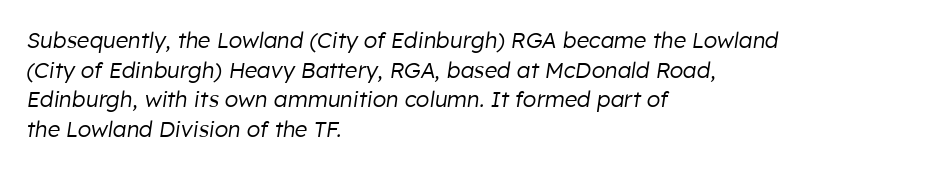
Horizontal alignment here is leftward, the default for most running prose. The leading is moderate, giving the passage an even texture. The letters look calm and open, with moderate or lighter stems. Nobody drew a line under any word here. The face used here has a pronounced slope to its letters.
